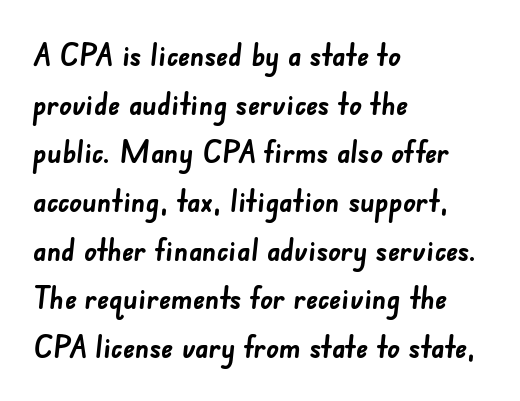
The image shows 31 px semibold sans-serif type; set left-aligned, normal line spacing (1.57x), normal letter spacing, not underlined; low stroke contrast and a small x-height.
